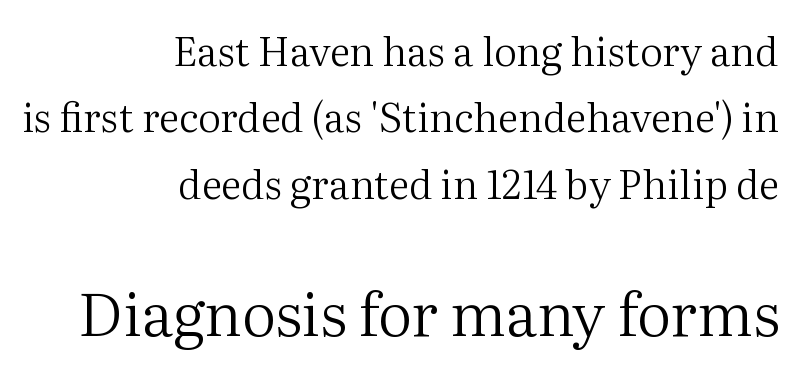
The image shows 60 px regular-weight serif type, upright; set right-aligned, normal line spacing (1.66x), normal letter spacing, not underlined; the second (bottom) block is 1.5x larger; medium stroke contrast and a medium x-height.
